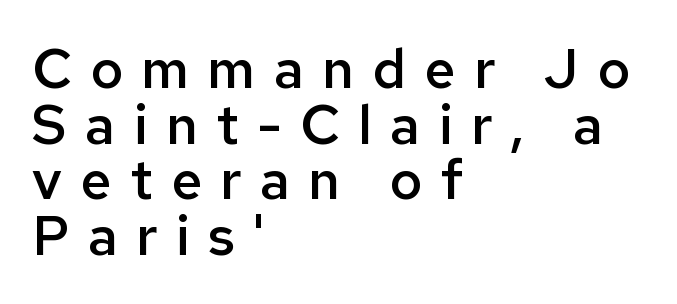
{"serif": "no", "italic": "no", "bold": "semi", "weight": "semibold", "width": "normal", "stroke_contrast": "low", "x_height": "medium", "monospaced": "no", "underline": "no", "align": "left", "line_spacing": "tight", "line_spacing_ratio": 1.01, "letter_spacing": "wide", "letter_spacing_em": 0.33, "glyph_px": 55}
